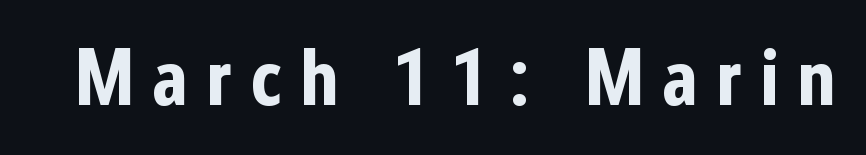
Q: Is the text bold? A: Yes.
Q: Is the text italic (slanted)? A: No, it is upright.
Q: Is the typeface a serif or a sans-serif typeface? A: Sans-serif.
Q: Is the text underlined? A: No.
Q: Is the spacing between letters normal or unusually wide? A: Unusually wide.
Q: Width (condensed, normal, or wide)? A: Condensed.
Q: Stroke contrast? A: Low.
Q: x-height? A: Medium.
Q: Monospaced? A: No.
